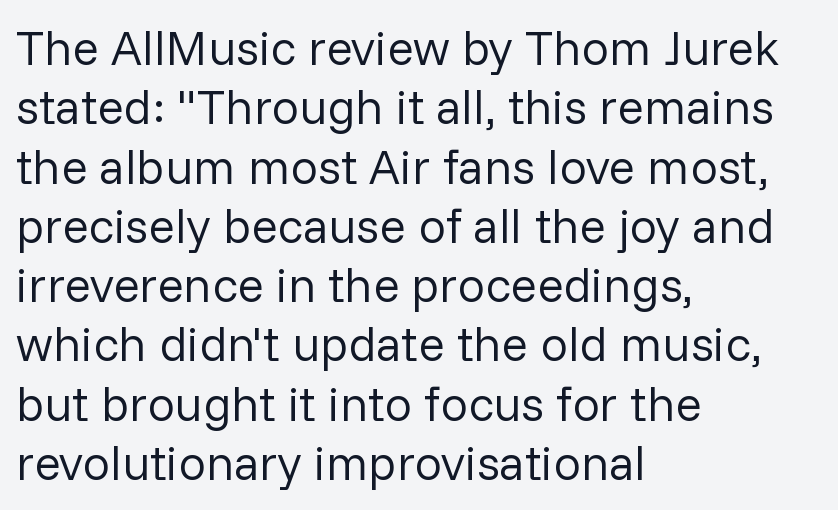
{"serif": "no", "italic": "no", "bold": "no", "weight": "regular", "width": "normal", "stroke_contrast": "low", "x_height": "medium", "monospaced": "no", "underline": "no", "align": "left", "line_spacing_ratio": 1.21, "letter_spacing": "normal", "letter_spacing_em": 0.0, "glyph_px": 49}
